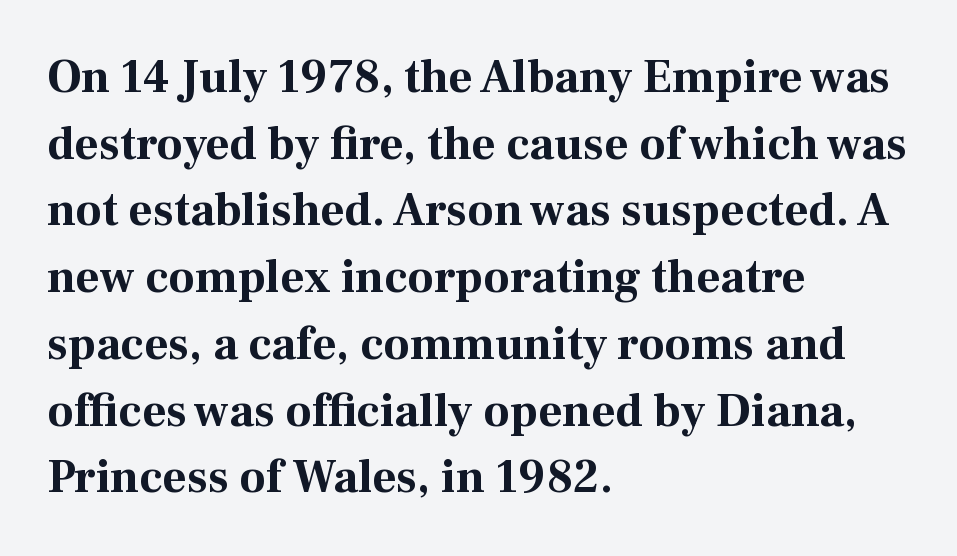
Visually the block forms a straight wall on the left and a jagged coastline on the right. You could not count columns in this text — the font is proportionally spaced. The letters stand upright; this is a roman face. Regarding serifs, this sample has them. The block of text has a typical density, with ordinary space between rows. Has an underline been added? It has not.
